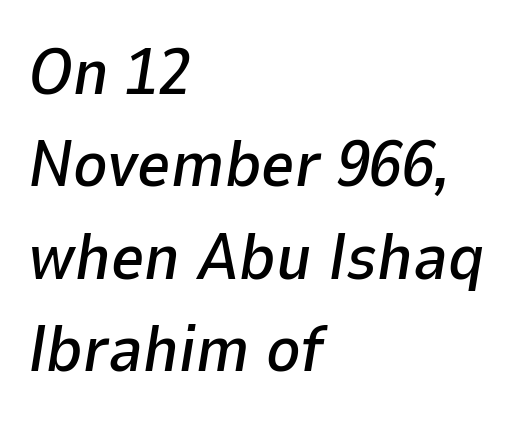
Students, note that the glyphs here touch the page at normal intervals. Varying glyph widths throughout — classic text-font behaviour. Descenders hang freely into open space. The rendering applies a slant to the glyphs. Is the block centered? No — it sits flush against the left margin.
